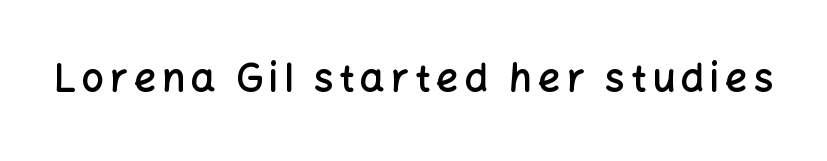
{"serif": "no", "italic": "no", "bold": "semi", "weight": "semibold", "width": "normal", "stroke_contrast": "low", "x_height": "medium", "monospaced": "no", "underline": "no", "glyph_px": 39}
